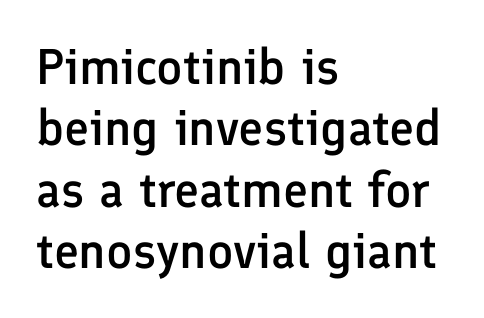
Q: Is the text bold? A: Semi-bold.
Q: Is the text italic (slanted)? A: No, it is upright.
Q: Is the typeface a serif or a sans-serif typeface? A: Sans-serif.
Q: Is the text underlined? A: No.
Q: How is the paragraph aligned? A: Left-aligned.
Q: Is the spacing between letters normal or unusually wide? A: Normal.
Q: Width (condensed, normal, or wide)? A: Normal.
Q: Stroke contrast? A: Low.
Q: x-height? A: Medium.
Q: Monospaced? A: No.
